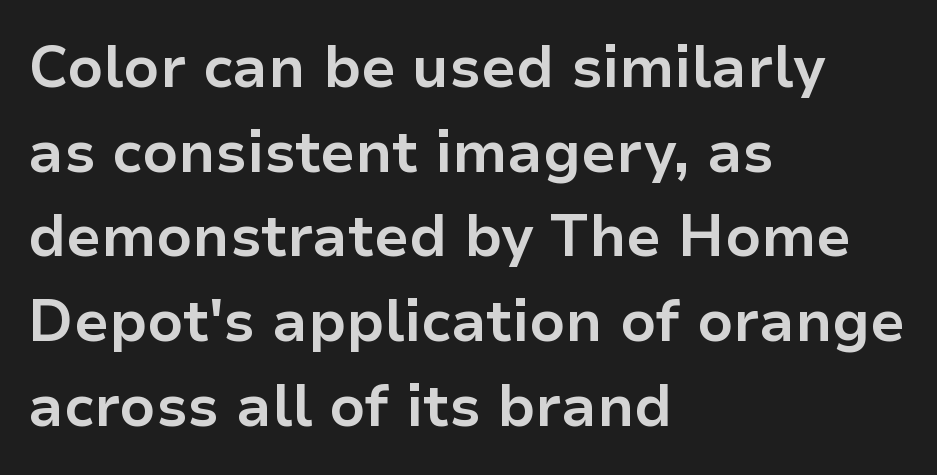
Q: Is the text bold? A: Yes.
Q: Is the text italic (slanted)? A: No, it is upright.
Q: Is the typeface a serif or a sans-serif typeface? A: Sans-serif.
Q: Is the text underlined? A: No.
Q: How is the paragraph aligned? A: Left-aligned.
Q: Is the spacing between letters normal or unusually wide? A: Normal.
Q: Is the spacing between lines tight, normal or loose? A: Normal.
Q: Width (condensed, normal, or wide)? A: Normal.
Q: Stroke contrast? A: Low.
Q: x-height? A: Medium.
Q: Monospaced? A: No.
